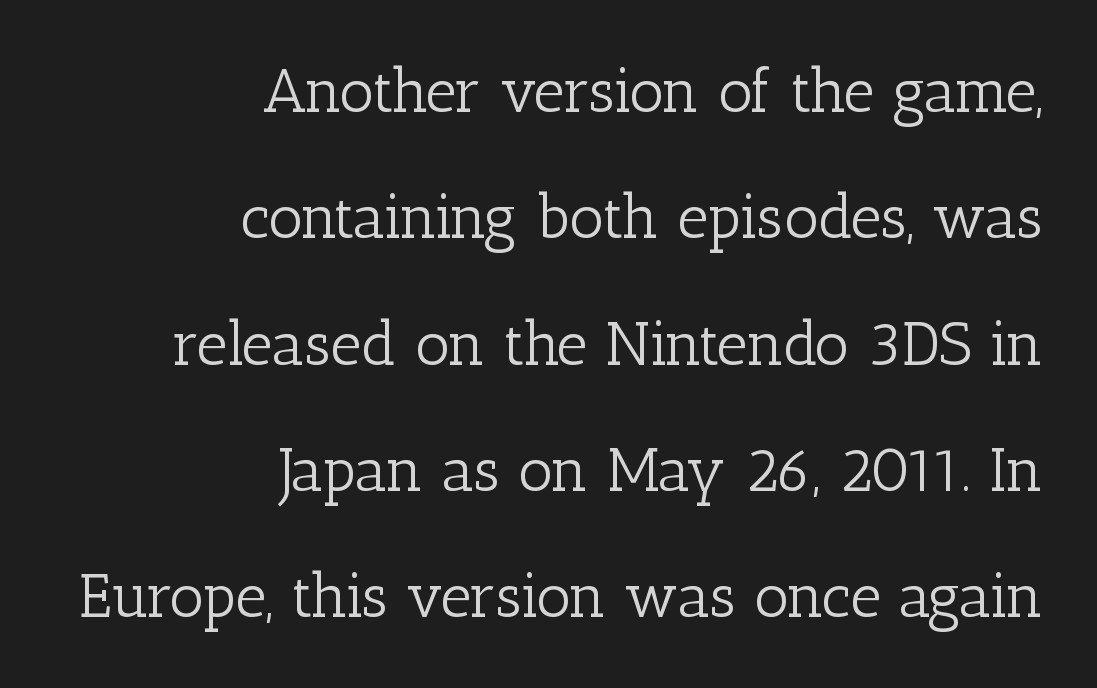
Type style note: has serifs. What's the leading like? Stretched, with rows far apart. Default kerning and tracking; the words read as compact shapes. Rendered with straight, roman letterforms. The ragged edge is on the left, which tells us the setting is flush right.
